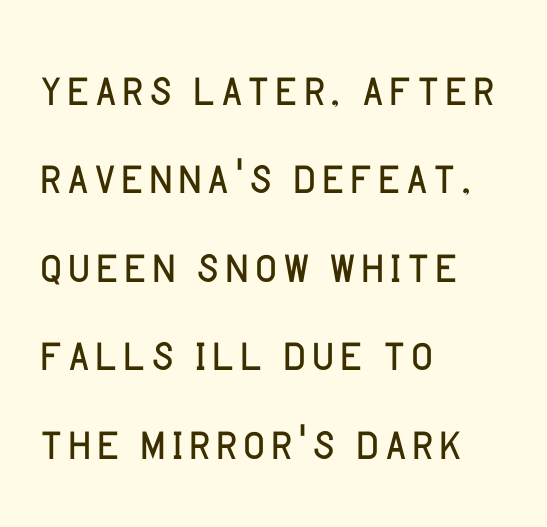
A typesetter would call this proportional, since set widths differ per character. The string is rendered with underlining switched off. No extra ink here — the face is not bold. Compared with typical paragraphs, the rows here are spaced about the same.
